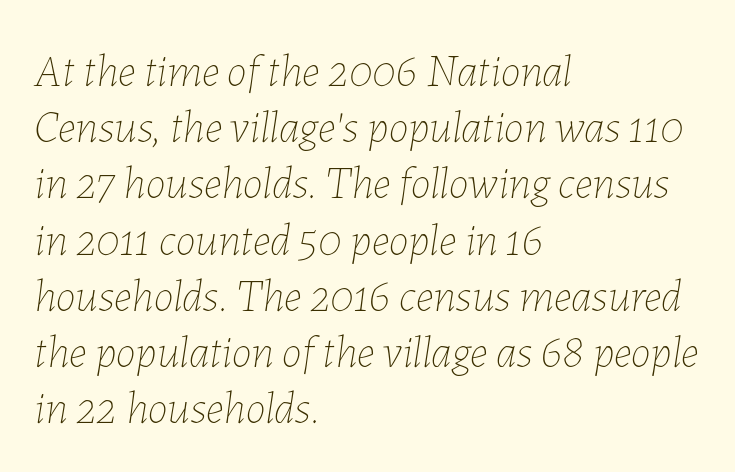
Q: Is the text bold? A: No.
Q: Is the text italic (slanted)? A: Yes, it leans right by about 7 degrees.
Q: Is the text underlined? A: No.
Q: How is the paragraph aligned? A: Left-aligned.
Q: Is the spacing between letters normal or unusually wide? A: Normal.
Q: Is the spacing between lines tight, normal or loose? A: Normal.
Q: Width (condensed, normal, or wide)? A: Normal.
Q: Stroke contrast? A: Low.
Q: x-height? A: Medium.
Q: Monospaced? A: No.
